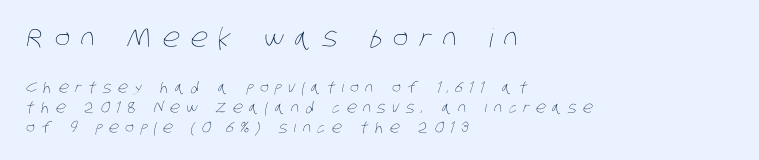
{"bold": "no", "underline": "no", "align": "left", "line_spacing": "normal", "line_spacing_ratio": 1.32, "letter_spacing": "wide", "letter_spacing_em": 0.42, "larger_block": "first", "size_ratio": 1.73, "glyph_px": 26}
